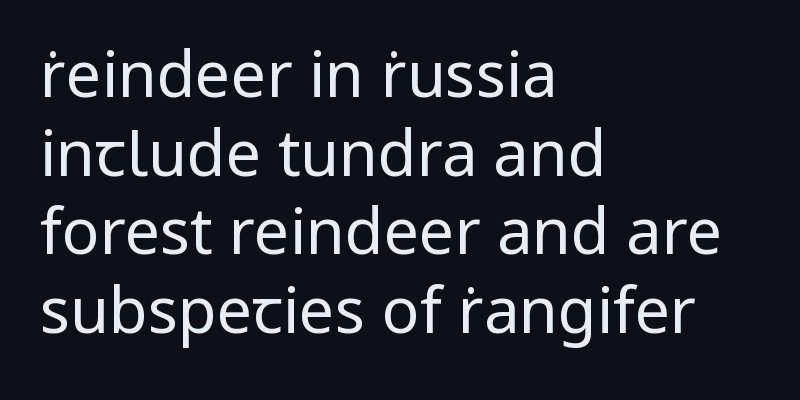
The image shows 63 px regular-weight sans-serif type, upright; set left-aligned, normal line spacing (1.25x), normal letter spacing, not underlined; low stroke contrast and a medium x-height.
